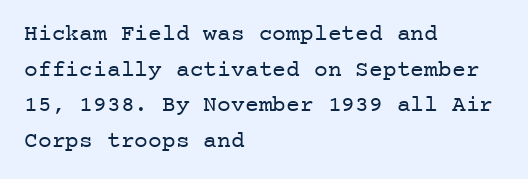
The image shows 23 px text type, upright; set left-aligned, normal line spacing (1.55x), normal letter spacing, not underlined.
